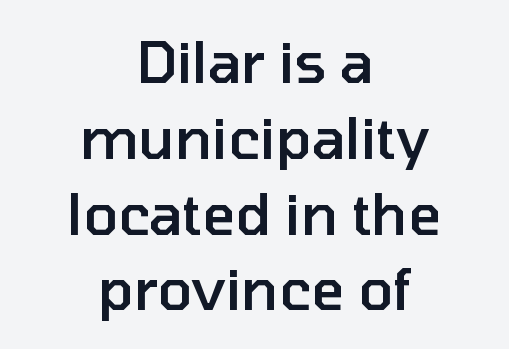
Q: Is the text bold? A: Semi-bold.
Q: Is the text italic (slanted)? A: No, it is upright.
Q: Is the typeface a serif or a sans-serif typeface? A: Sans-serif.
Q: Is the text underlined? A: No.
Q: How is the paragraph aligned? A: Centered.
Q: Is the spacing between letters normal or unusually wide? A: Normal.
Q: Is the spacing between lines tight, normal or loose? A: Normal.
Q: Width (condensed, normal, or wide)? A: Normal.
Q: Stroke contrast? A: Low.
Q: x-height? A: Medium.
Q: Monospaced? A: No.
